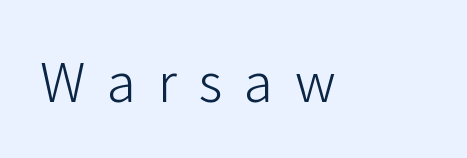
Lines of text with bare space underneath. Unlike a traditional serif, this face leaves its strokes unadorned. Posture: straight, roman, zero tilt. Each stroke keeps to a modest, everyday thickness or less. Loose tracking; the words dissolve into strings of separated letters.
